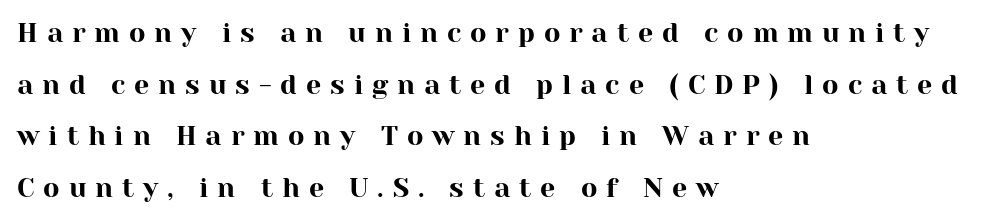
{"italic": "no", "underline": "no", "align": "left", "line_spacing": "loose", "line_spacing_ratio": 1.91, "letter_spacing": "wide", "letter_spacing_em": 0.33, "glyph_px": 27}
